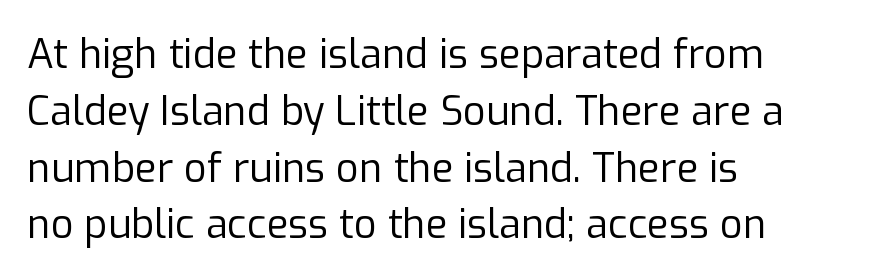
Q: Is the text bold? A: No.
Q: Is the text italic (slanted)? A: No, it is upright.
Q: Is the typeface a serif or a sans-serif typeface? A: Sans-serif.
Q: Is the text underlined? A: No.
Q: How is the paragraph aligned? A: Left-aligned.
Q: Is the spacing between letters normal or unusually wide? A: Normal.
Q: Is the spacing between lines tight, normal or loose? A: Normal.
Q: Width (condensed, normal, or wide)? A: Normal.
Q: Stroke contrast? A: Low.
Q: x-height? A: Medium.
Q: Monospaced? A: No.
